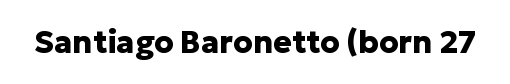
Think of a printed novel: that variable character pitch is what you see here. A roman cut, with each character standing at attention. The designer went with a sans here, leaving each stem footless. Anything drawn beneath the words? Only blank space. Characters follow at the spacing the type designer built in. The passage shown is emphatically bold.
